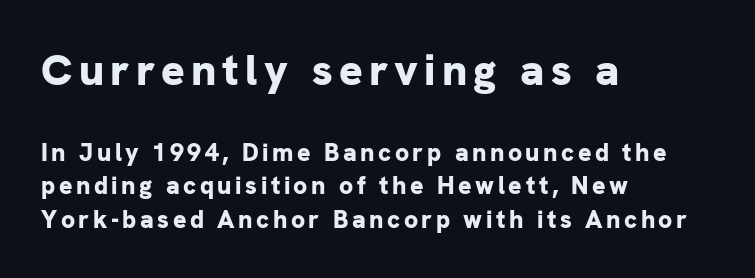
{"serif": "no", "italic": "no", "bold": "yes", "weight": "bold", "width": "normal", "stroke_contrast": "low", "x_height": "medium", "monospaced": "no", "underline": "no", "align": "left", "line_spacing": "normal", "line_spacing_ratio": 1.35, "larger_block": "first", "size_ratio": 1.76, "glyph_px": 44}
